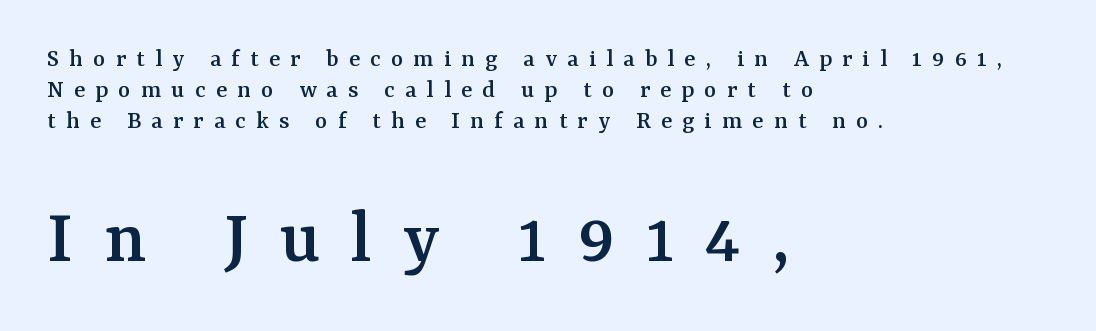
Q: Is the text italic (slanted)? A: No, it is upright.
Q: Is the typeface a serif or a sans-serif typeface? A: Serif.
Q: Is the text underlined? A: No.
Q: How is the paragraph aligned? A: Left-aligned.
Q: Is the spacing between letters normal or unusually wide? A: Unusually wide.
Q: Which block of text is set in a larger size, the first (top) or the second (bottom)? A: The second (bottom) one.
Q: Width (condensed, normal, or wide)? A: Normal.
Q: Stroke contrast? A: Medium.
Q: x-height? A: Medium.
Q: Monospaced? A: No.
